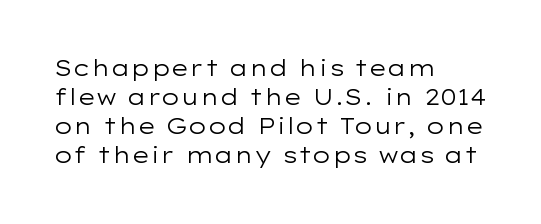
{"italic": "no", "bold": "no", "underline": "no", "align": "left", "line_spacing": "normal", "line_spacing_ratio": 1.32, "letter_spacing": "normal", "letter_spacing_em": 0.0, "glyph_px": 22}
